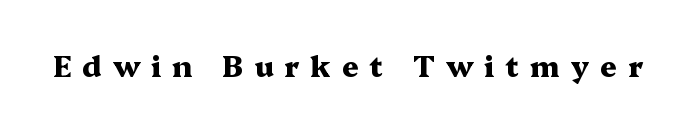
The image shows 29 px heavy, wide serif type, upright; set unusually wide letter spacing (+0.38 em), not underlined; medium stroke contrast and a medium x-height.
